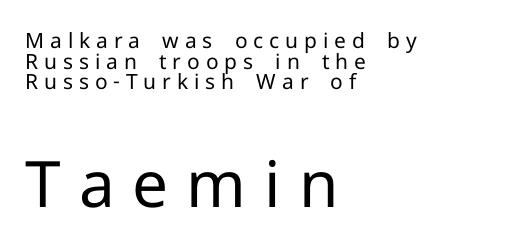
Q: Is the text bold? A: No.
Q: Is the text italic (slanted)? A: No, it is upright.
Q: Is the typeface a serif or a sans-serif typeface? A: Sans-serif.
Q: Is the text underlined? A: No.
Q: How is the paragraph aligned? A: Left-aligned.
Q: Is the spacing between letters normal or unusually wide? A: Unusually wide.
Q: Is the spacing between lines tight, normal or loose? A: Tight.
Q: Which block of text is set in a larger size, the first (top) or the second (bottom)? A: The second (bottom) one.
Q: Width (condensed, normal, or wide)? A: Normal.
Q: Stroke contrast? A: Low.
Q: x-height? A: Medium.
Q: Monospaced? A: No.
